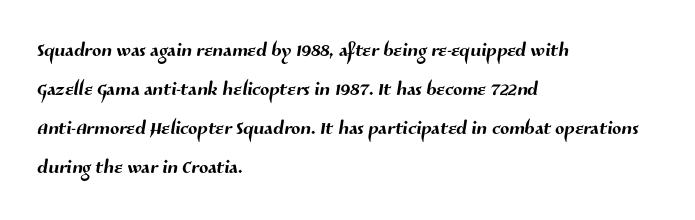
Q: Is the text underlined? A: No.
Q: How is the paragraph aligned? A: Left-aligned.
Q: Is the spacing between letters normal or unusually wide? A: Normal.
Q: Is the spacing between lines tight, normal or loose? A: Normal.
